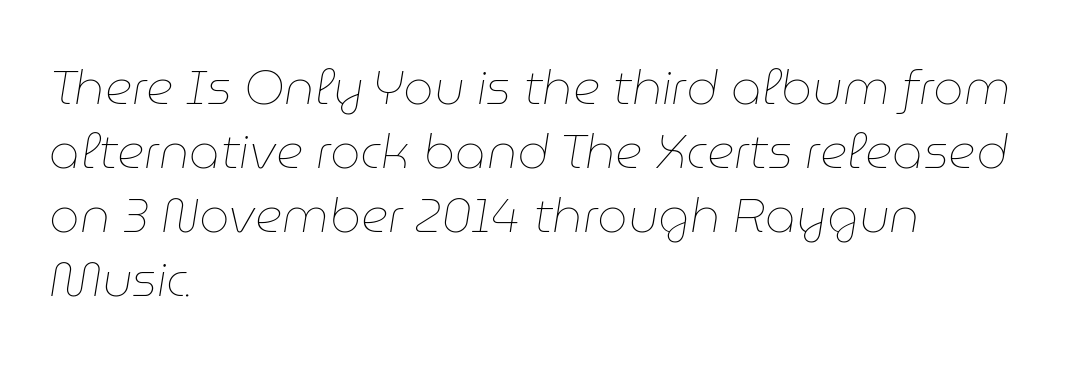
Weight: in the light-to-regular range. The tracking reads as untouched default to a designer's eye. Horizontally, the lines are justified to the leading edge only. Check the space under the baseline: it is left empty. These lines are rendered in a variable-pitch font. The vertical gap from one line to the next is medium.
